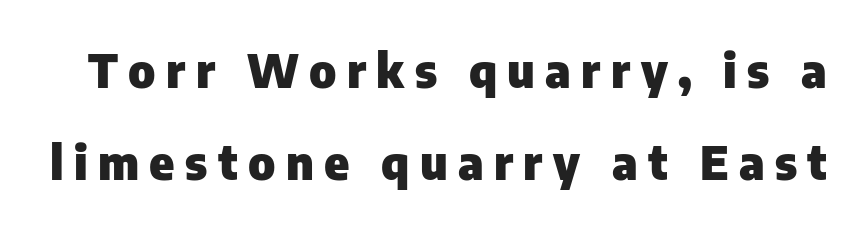
{"serif": "no", "italic": "no", "bold": "yes", "weight": "heavy", "width": "normal", "stroke_contrast": "low", "x_height": "medium", "monospaced": "no", "underline": "no", "line_spacing": "loose", "line_spacing_ratio": 1.96, "letter_spacing": "wide", "letter_spacing_em": 0.22, "glyph_px": 47}
